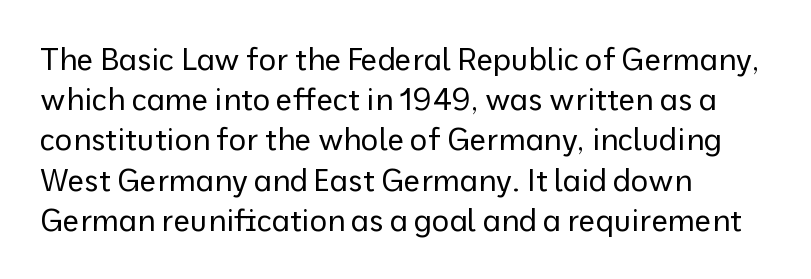
Is the block centered? No — it sits flush against the left margin. Beneath every word, the page is bare. Grotesque or geometric, the face here clearly has no serifs. Look at the tracking — it's just the regular setting, nothing added. Line spacing here is normal. Here the designer chose a conventional face with non-uniform glyph widths.
